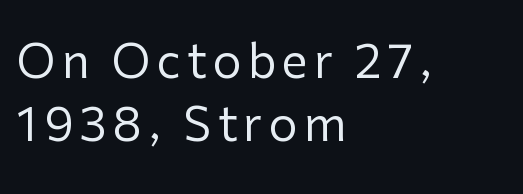
Looks like regular typesetting: each glyph gets only the width it needs. Type style note: lacks serifs. This sample is left-justified, so line endings fall wherever the words run out. The lettering stays uniformly vertical, giving the passage a roman look. Weight: regular or lighter.
